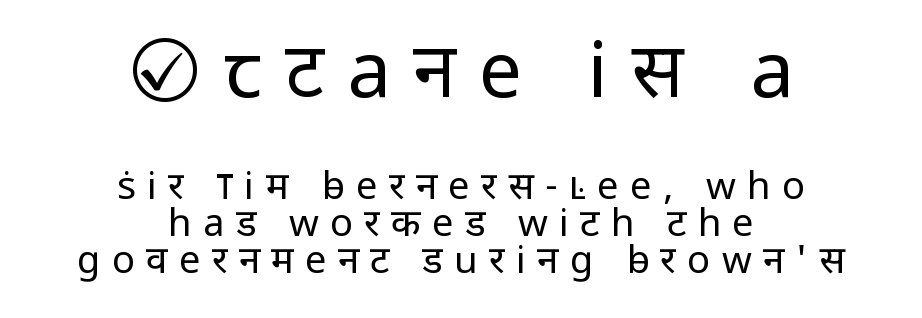
Short and long lines alike share a common midpoint. A typesetter would label this face a sans. Check under the words: just untouched page. Two sizes are in play, and the larger belongs to the first block. Vertical stems look standard width or narrower in stroke. Unlike italic type, these characters show no tilt at all.
